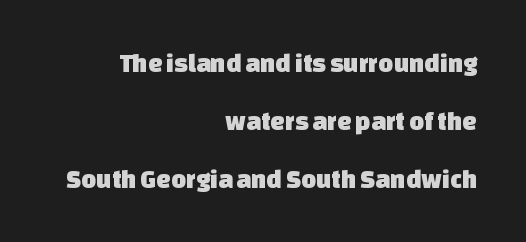
Q: Is the text underlined? A: No.
Q: How is the paragraph aligned? A: Right-aligned.
Q: Is the spacing between letters normal or unusually wide? A: Normal.
Q: Is the spacing between lines tight, normal or loose? A: Loose.
